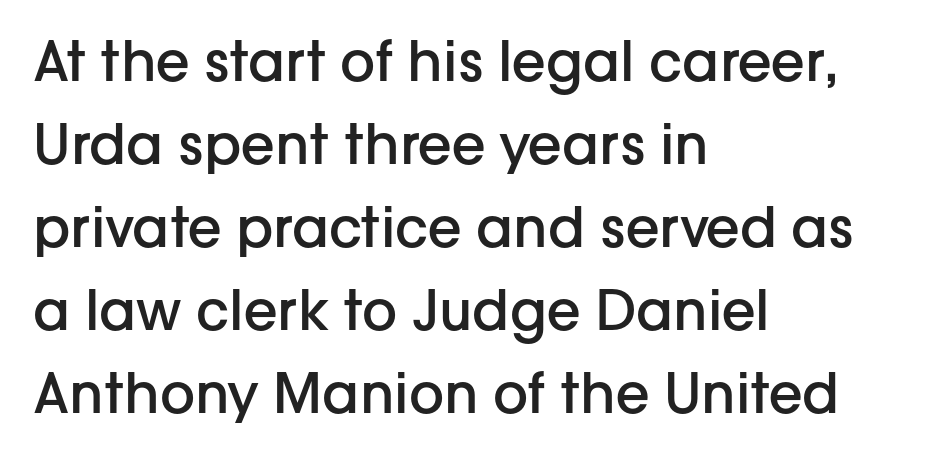
The image shows 55 px semibold sans-serif type, upright; set left-aligned, normal line spacing (1.51x), normal letter spacing, not underlined; low stroke contrast and a medium x-height.
